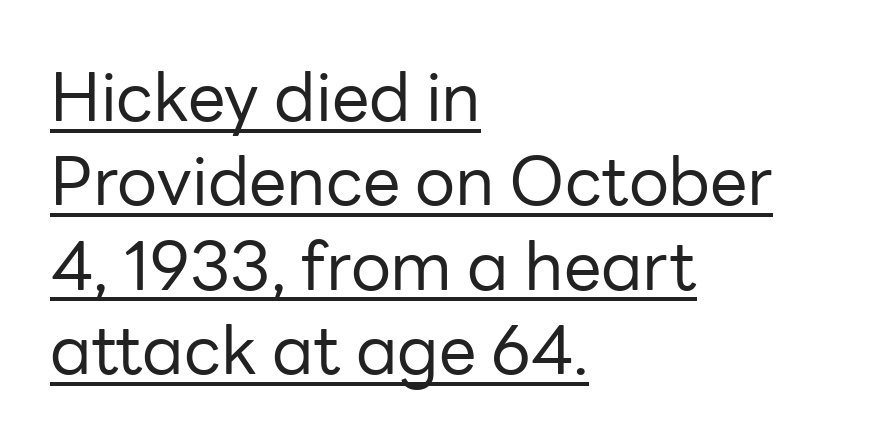
Q: Is the text bold? A: No.
Q: Is the text italic (slanted)? A: No, it is upright.
Q: Is the typeface a serif or a sans-serif typeface? A: Sans-serif.
Q: Is the text underlined? A: Yes.
Q: How is the paragraph aligned? A: Left-aligned.
Q: Is the spacing between letters normal or unusually wide? A: Normal.
Q: Is the spacing between lines tight, normal or loose? A: Normal.
Q: Width (condensed, normal, or wide)? A: Normal.
Q: Stroke contrast? A: Low.
Q: x-height? A: Medium.
Q: Monospaced? A: No.
